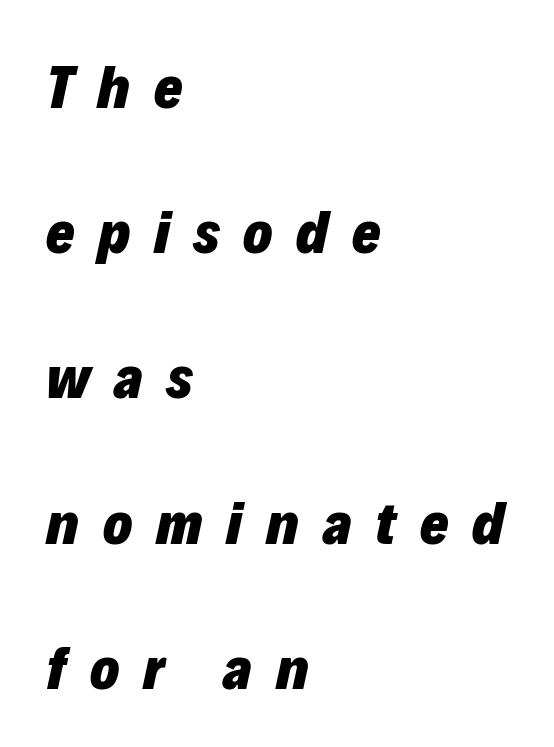
{"italic": "yes", "lean": "right", "slant_degrees": 12, "bold": "yes", "weight": "heavy", "width": "normal", "stroke_contrast": "low", "x_height": "medium", "monospaced": "no", "underline": "no", "align": "left", "line_spacing": "loose", "line_spacing_ratio": 2.38, "letter_spacing": "wide", "letter_spacing_em": 0.39, "glyph_px": 61}
